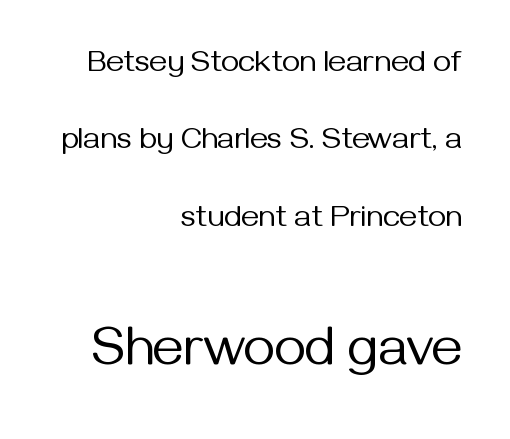
The image shows 54 px regular-weight sans-serif type, upright; set right-aligned, loose line spacing (2.5x), normal letter spacing, not underlined; the second (bottom) block is 1.74x larger; medium stroke contrast and a medium x-height.
